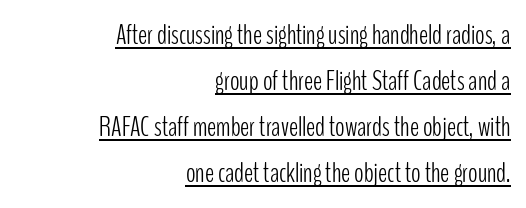
Q: Is the text bold? A: No.
Q: Is the text italic (slanted)? A: No, it is upright.
Q: Is the typeface a serif or a sans-serif typeface? A: Sans-serif.
Q: Is the text underlined? A: Yes.
Q: How is the paragraph aligned? A: Right-aligned.
Q: Is the spacing between letters normal or unusually wide? A: Normal.
Q: Is the spacing between lines tight, normal or loose? A: Normal.
Q: Width (condensed, normal, or wide)? A: Condensed.
Q: Stroke contrast? A: Low.
Q: x-height? A: Medium.
Q: Monospaced? A: No.
